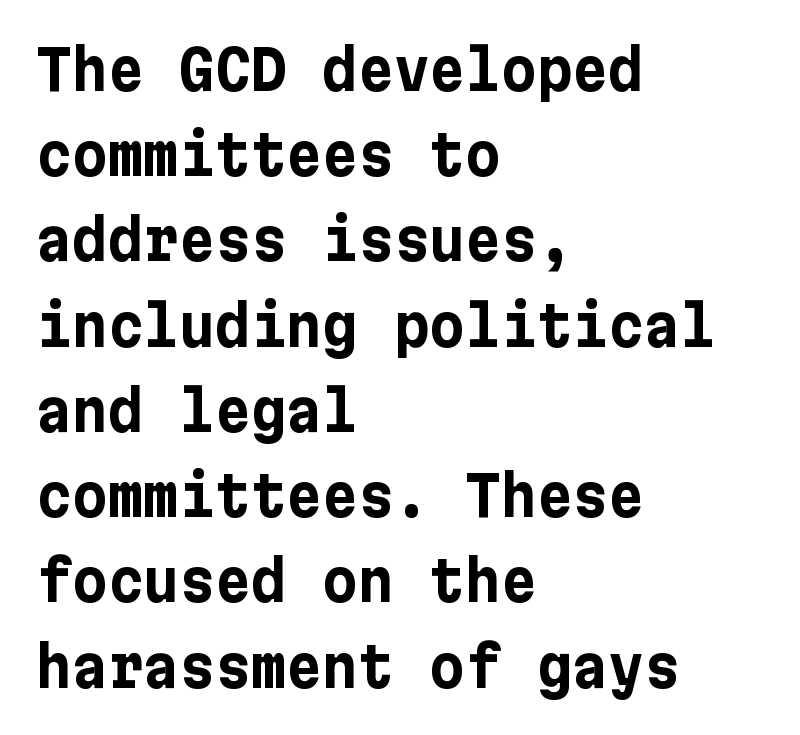
{"serif": "no", "italic": "no", "bold": "yes", "weight": "bold", "width": "normal", "stroke_contrast": "low", "x_height": "medium", "underline": "no", "align": "left", "line_spacing": "normal", "line_spacing_ratio": 1.55, "letter_spacing": "normal", "letter_spacing_em": 0.0, "glyph_px": 55}
